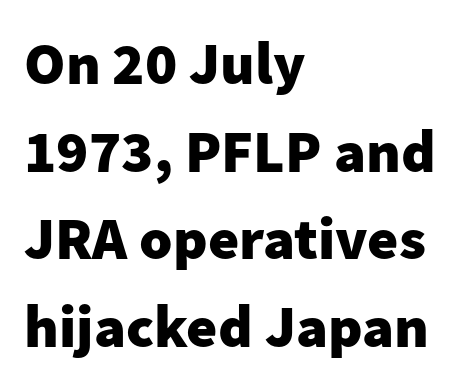
Q: Is the text bold? A: Yes.
Q: Is the text italic (slanted)? A: No, it is upright.
Q: Is the typeface a serif or a sans-serif typeface? A: Sans-serif.
Q: Is the text underlined? A: No.
Q: How is the paragraph aligned? A: Left-aligned.
Q: Is the spacing between letters normal or unusually wide? A: Normal.
Q: Is the spacing between lines tight, normal or loose? A: Normal.
Q: Width (condensed, normal, or wide)? A: Normal.
Q: Stroke contrast? A: Low.
Q: x-height? A: Medium.
Q: Monospaced? A: No.
